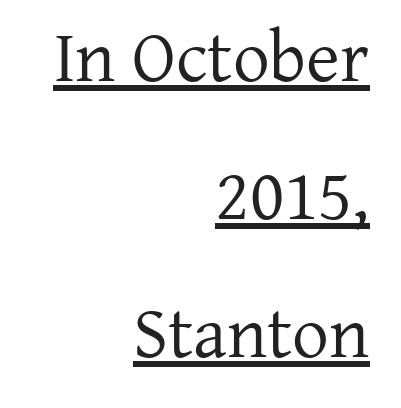
{"serif": "yes", "italic": "no", "bold": "no", "weight": "regular", "width": "normal", "stroke_contrast": "low", "x_height": "medium", "monospaced": "no", "underline": "yes", "align": "right", "line_spacing_ratio": 1.89, "letter_spacing": "normal", "letter_spacing_em": 0.0, "glyph_px": 73}
